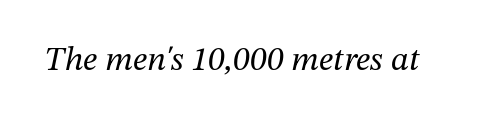
{"serif": "yes", "italic": "yes", "lean": "right", "slant_degrees": 12, "bold": "no", "weight": "regular", "width": "normal", "stroke_contrast": "medium", "x_height": "medium", "monospaced": "no", "underline": "no", "letter_spacing": "normal", "letter_spacing_em": 0.0, "glyph_px": 34}
